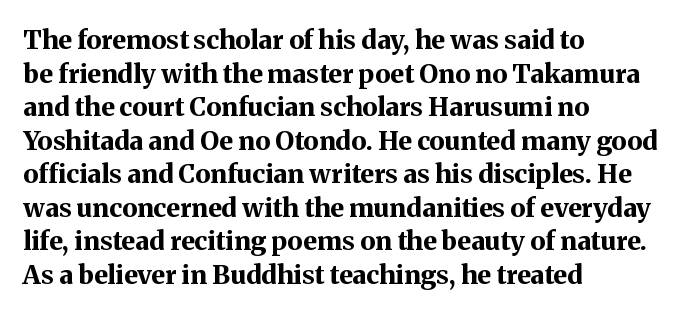
Regarding leading, the lines here are spaced in the standard way. Nothing unusual about the tracking: characters are spaced as the font intends. Clear beneath every line of the passage. The compositor pushed each line to the left boundary. Ascenders rise straight up at ninety degrees. The font is running at its bold setting.
